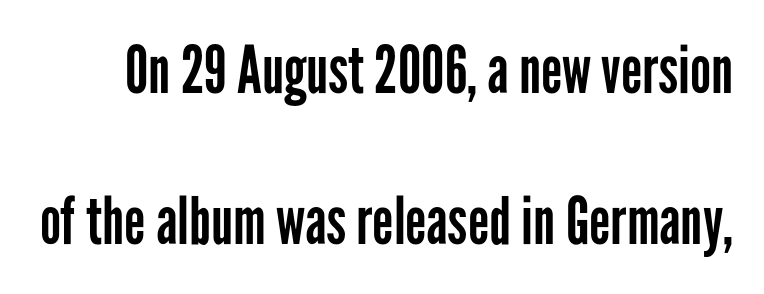
Note the varied advance widths — an 'i' is clearly narrower than an 'm'. The line-height multiplier appears high, well above default. Does extra space separate the letters? No, they use regular spacing. Weight: regular or lighter.
